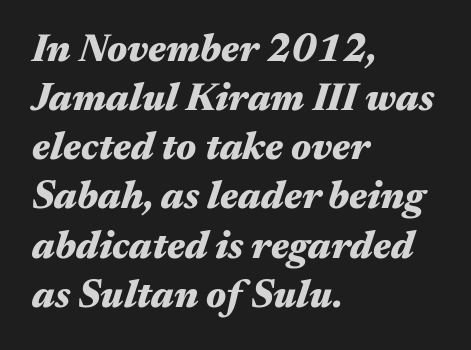
Q: Is the text bold? A: Yes.
Q: Is the text italic (slanted)? A: Yes, it leans right by about 17 degrees.
Q: Is the text underlined? A: No.
Q: How is the paragraph aligned? A: Left-aligned.
Q: Is the spacing between letters normal or unusually wide? A: Normal.
Q: Is the spacing between lines tight, normal or loose? A: Normal.
Q: Width (condensed, normal, or wide)? A: Wide.
Q: Stroke contrast? A: Medium.
Q: x-height? A: Medium.
Q: Monospaced? A: No.
